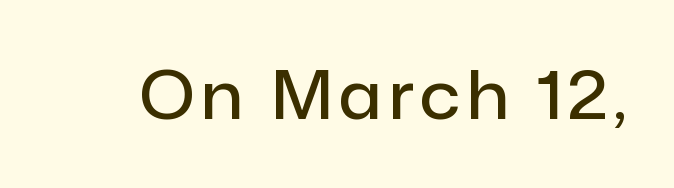
Summary of weight: moderately heavy, a semibold. The glyphs are unaccompanied by any horizontal stroke below them. Every stem runs plumb, perpendicular to the baseline. Font category for this specimen: sans-serif. Think of a printed novel: that variable character pitch is what you see here.
